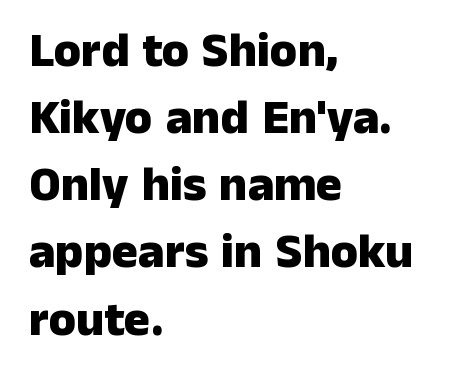
The image shows 49 px heavy sans-serif type, upright; set left-aligned, normal line spacing (1.37x), normal letter spacing, not underlined; low stroke contrast and a medium x-height.
